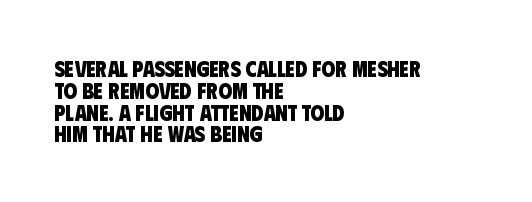
The image shows 22 px bold type; set left-aligned, tight line spacing (0.99x), normal letter spacing, not underlined.
